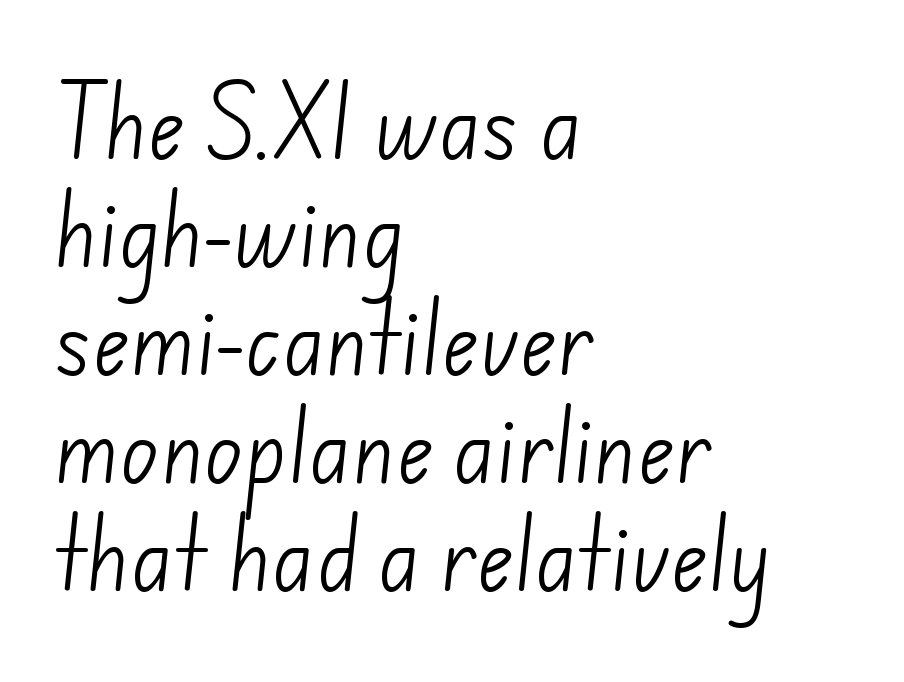
{"serif": "no", "bold": "no", "weight": "light", "width": "normal", "stroke_contrast": "low", "x_height": "small", "monospaced": "no", "underline": "no", "align": "left", "line_spacing": "normal", "line_spacing_ratio": 1.35, "letter_spacing": "normal", "letter_spacing_em": 0.0, "glyph_px": 80}
